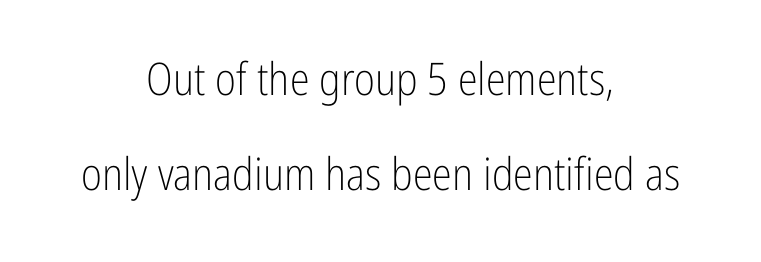
There is no visible air inserted between adjacent glyphs. Counters stay open thanks to moderate or lighter strokes. Anything drawn beneath the words? Only blank space. Unlike italic type, these characters show no tilt at all. A typesetter would call this proportional, since set widths differ per character. Caption: multi-line text, centered on the measure.
